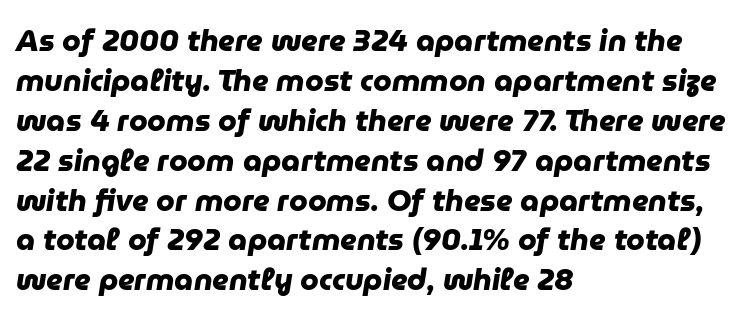
Q: Is the text bold? A: Yes.
Q: Is the typeface a serif or a sans-serif typeface? A: Sans-serif.
Q: Is the text underlined? A: No.
Q: How is the paragraph aligned? A: Left-aligned.
Q: Is the spacing between letters normal or unusually wide? A: Normal.
Q: Is the spacing between lines tight, normal or loose? A: Normal.
Q: Width (condensed, normal, or wide)? A: Normal.
Q: Stroke contrast? A: Low.
Q: x-height? A: Medium.
Q: Monospaced? A: No.
